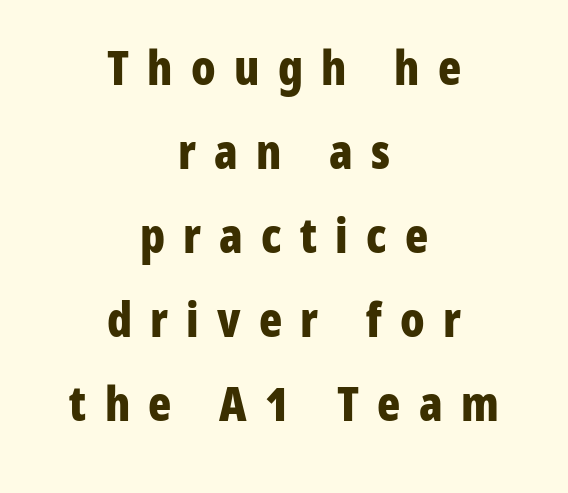
Q: Is the text bold? A: Yes.
Q: Is the text italic (slanted)? A: No, it is upright.
Q: Is the typeface a serif or a sans-serif typeface? A: Sans-serif.
Q: Is the text underlined? A: No.
Q: How is the paragraph aligned? A: Centered.
Q: Is the spacing between letters normal or unusually wide? A: Unusually wide.
Q: Width (condensed, normal, or wide)? A: Condensed.
Q: Stroke contrast? A: Low.
Q: x-height? A: Medium.
Q: Monospaced? A: No.
